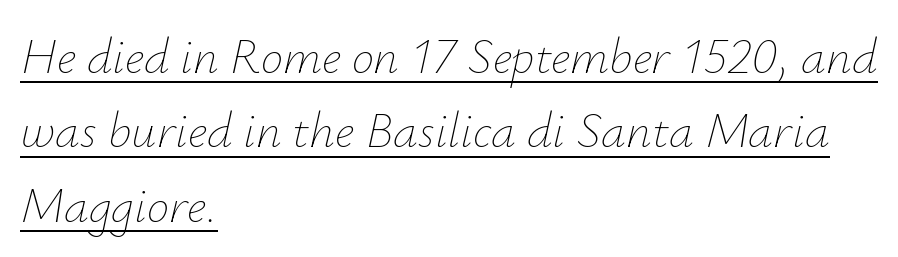
Q: Is the text bold? A: No.
Q: Is the text italic (slanted)? A: Yes, it leans right by about 12 degrees.
Q: Is the text underlined? A: Yes.
Q: How is the paragraph aligned? A: Left-aligned.
Q: Is the spacing between letters normal or unusually wide? A: Normal.
Q: Is the spacing between lines tight, normal or loose? A: Normal.
Q: Width (condensed, normal, or wide)? A: Normal.
Q: Stroke contrast? A: Low.
Q: x-height? A: Small.
Q: Monospaced? A: No.
